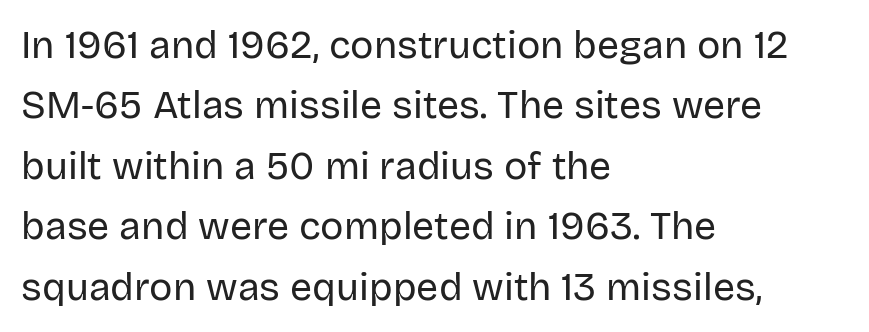
Q: Is the text bold? A: No.
Q: Is the text italic (slanted)? A: No, it is upright.
Q: Is the typeface a serif or a sans-serif typeface? A: Sans-serif.
Q: Is the text underlined? A: No.
Q: How is the paragraph aligned? A: Left-aligned.
Q: Is the spacing between letters normal or unusually wide? A: Normal.
Q: Is the spacing between lines tight, normal or loose? A: Normal.
Q: Width (condensed, normal, or wide)? A: Normal.
Q: Stroke contrast? A: Low.
Q: x-height? A: Large.
Q: Monospaced? A: No.
